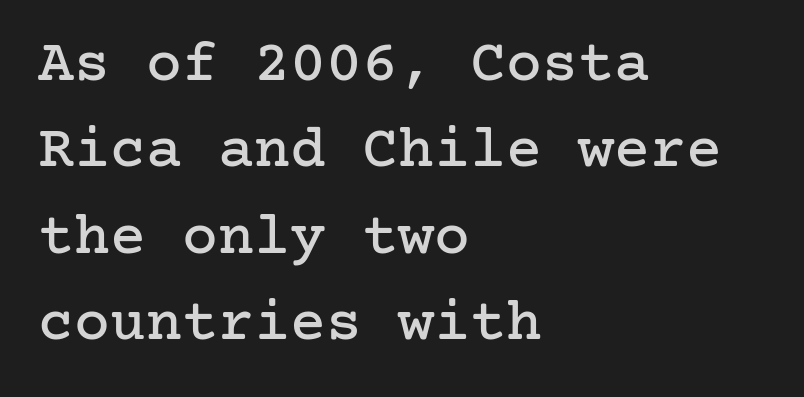
Does the leading feel generous? No, just average. Honestly, the letter spacing is just normal — you wouldn't notice it. The words here are not underlined. The rag falls on the right side of this text block. A typesetter would mark this as roman, not italic.
